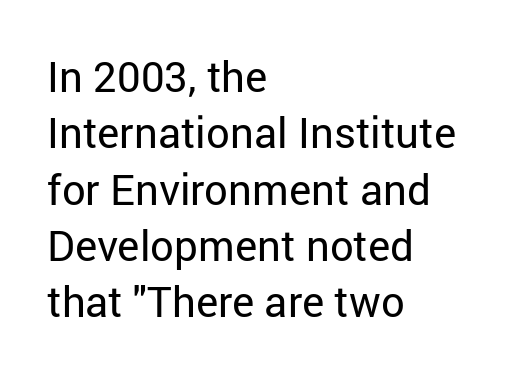
{"serif": "no", "italic": "no", "bold": "no", "weight": "regular", "width": "normal", "stroke_contrast": "low", "x_height": "medium", "monospaced": "no", "underline": "no", "align": "left", "line_spacing": "normal", "line_spacing_ratio": 1.34, "letter_spacing": "normal", "letter_spacing_em": 0.0, "glyph_px": 42}
